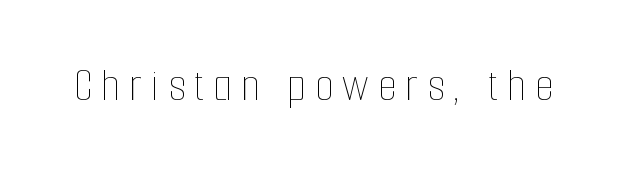
A typesetter would mark this as roman, not italic. The cut favours lightness, reaching ordinary text weight at its darkest. Think of a printed novel: that variable character pitch is what you see here. The area under the type is left untouched.
